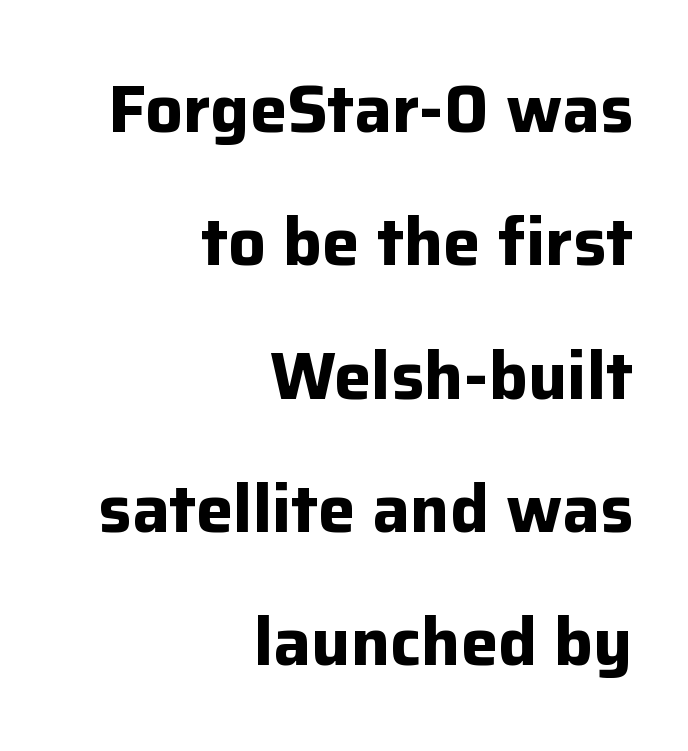
The image shows 67 px bold sans-serif type, upright; set right-aligned, loose line spacing (1.99x), normal letter spacing, not underlined; low stroke contrast and a medium x-height.
